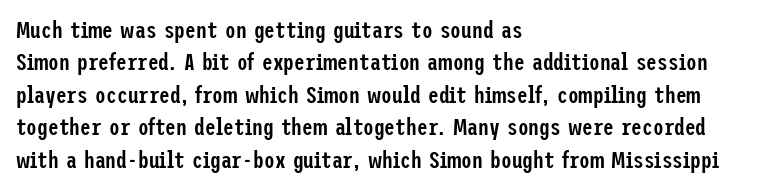
Q: Is the text bold? A: Semi-bold.
Q: Is the text italic (slanted)? A: No, it is upright.
Q: Is the text underlined? A: No.
Q: How is the paragraph aligned? A: Left-aligned.
Q: Is the spacing between letters normal or unusually wide? A: Normal.
Q: Is the spacing between lines tight, normal or loose? A: Normal.
